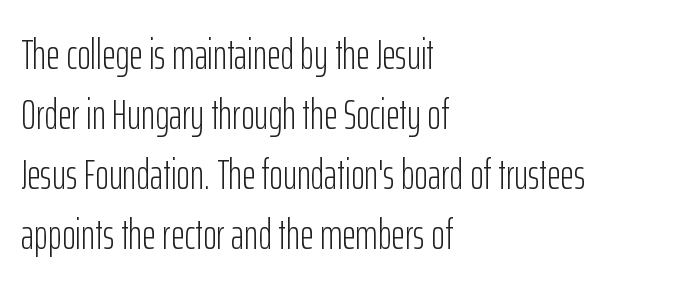
{"serif": "no", "italic": "no", "bold": "no", "weight": "light", "width": "condensed", "stroke_contrast": "low", "x_height": "medium", "monospaced": "no", "underline": "no", "align": "left", "line_spacing": "normal", "line_spacing_ratio": 1.43, "letter_spacing": "normal", "letter_spacing_em": 0.0, "glyph_px": 42}
